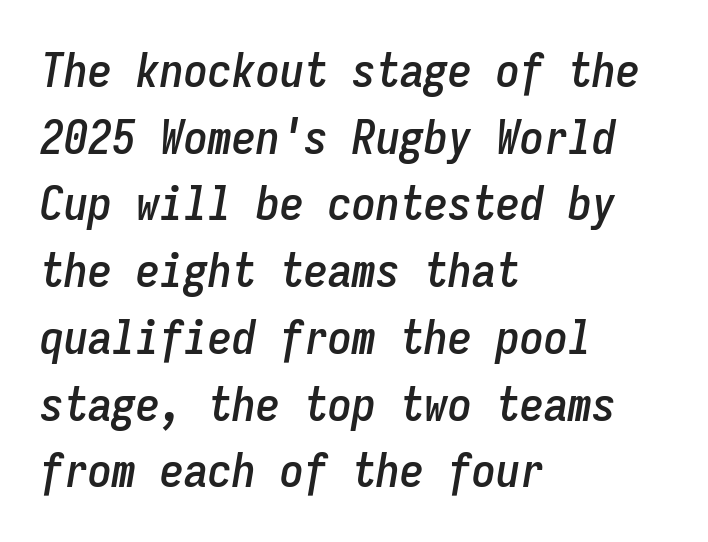
The image shows 48 px condensed type, italic (leaning right), monospaced; set left-aligned, normal line spacing (1.39x), normal letter spacing, not underlined; low stroke contrast and a medium x-height.
